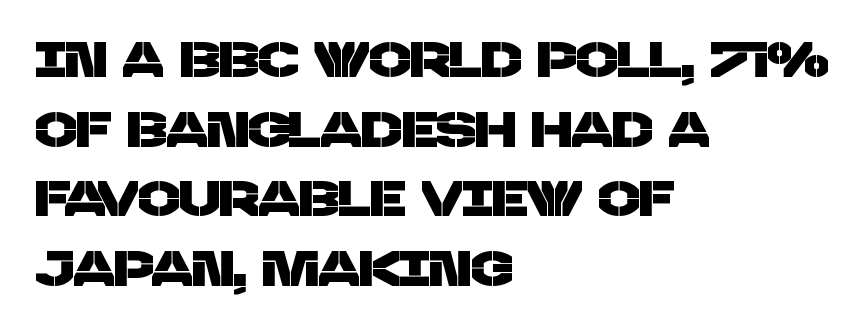
{"serif": "no", "width": "normal", "stroke_contrast": "low", "x_height": "large", "monospaced": "no", "underline": "no", "align": "left", "line_spacing": "normal", "line_spacing_ratio": 1.42, "letter_spacing": "normal", "letter_spacing_em": 0.0, "glyph_px": 49}
